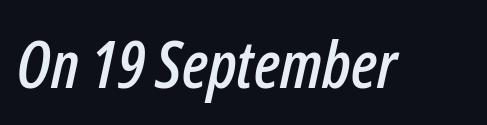
{"italic": "yes", "lean": "right", "slant_degrees": 12, "width": "condensed", "stroke_contrast": "low", "x_height": "medium", "monospaced": "no", "underline": "no", "letter_spacing": "normal", "letter_spacing_em": 0.0, "glyph_px": 66}
